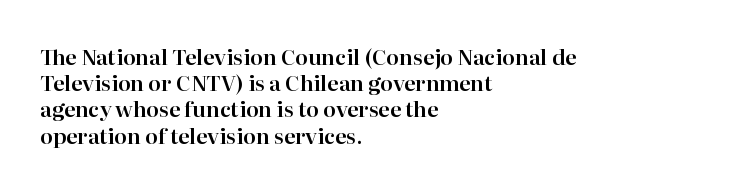
{"italic": "no", "underline": "no", "align": "left", "line_spacing": "normal", "line_spacing_ratio": 1.25, "letter_spacing": "normal", "letter_spacing_em": 0.0, "glyph_px": 21}
